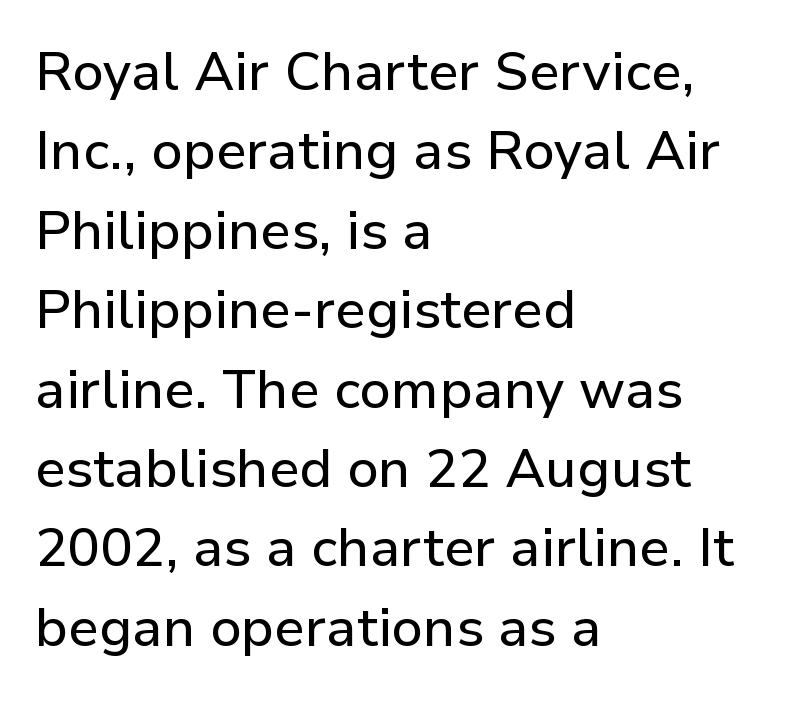
Each letter keeps its own natural width here, so spacing adapts to shape. The foot of each line stays bare and open. I'd call this a sans setting — the letters go barefoot. Line beginnings align vertically; line endings do not. This is roman type, the default non-slanted kind. The line-height multiplier appears to be the usual default.
